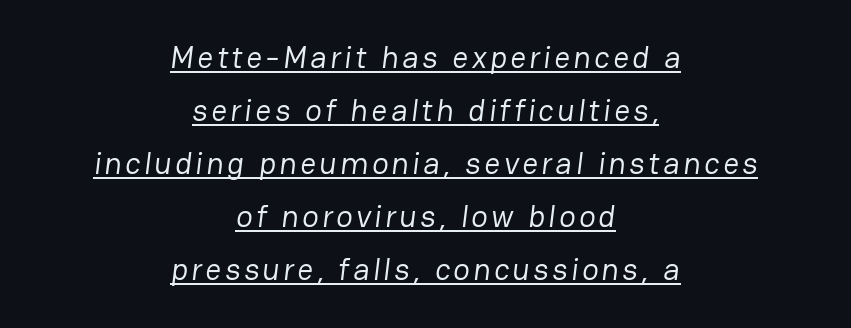
The weight tops out at a normal text grade. This is sans-serif lettering, the kind often seen on screens and signage. Compared with a flush-left layout, this one balances lines on the center instead. Looks like regular typesetting: each glyph gets only the width it needs. These characters rest on top of a visible drawn line.
